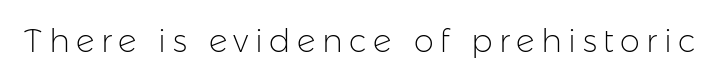
The type sits square on the baseline with zero lean. The type family on display is of the sans-serif kind. The characters are drawn with everyday or finer stroke widths. Proportional: the letters do not fall into vertical columns. Just letters on the line, the space beneath them empty. The passage shown has open, widely tracked lettering throughout.
